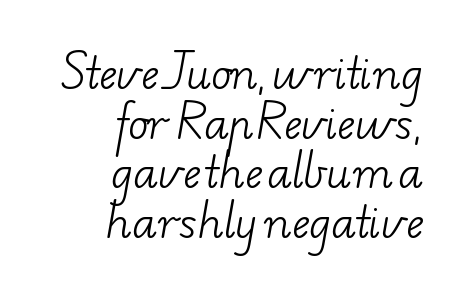
Observe the serifs anchoring each vertical stroke in this sample. The passage shown is not underscored anywhere. The rag falls on the left side of this text block. Heft: none added — not bold. Look at the tracking — it's just the regular setting, nothing added. This sample has the flowing, uneven cadence of proportional lettering.
